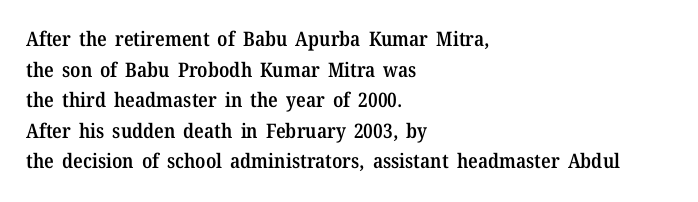
{"italic": "no", "bold": "semi", "underline": "no", "align": "left", "line_spacing": "normal", "line_spacing_ratio": 1.53, "letter_spacing": "normal", "letter_spacing_em": 0.0, "glyph_px": 20}
